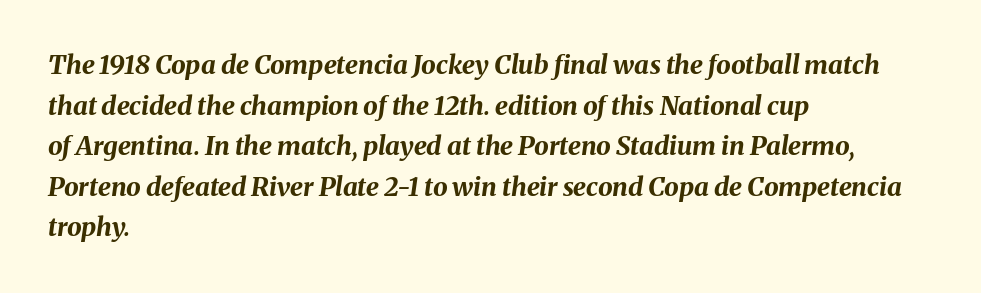
Slant detected: the letters are inclined. Does the copy run flush right? No — it runs flush left. Each row of text sits above clean, open space. These lines keep a tight, regular rhythm from letter to letter. Look at the stroke-to-counter ratio: heavy, a bold.
